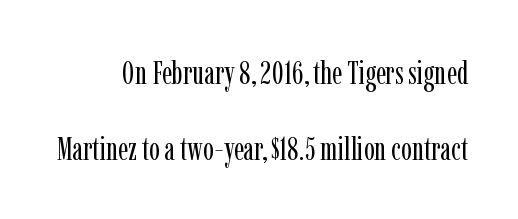
Q: Is the text bold? A: No.
Q: Is the text italic (slanted)? A: No, it is upright.
Q: Is the typeface a serif or a sans-serif typeface? A: Serif.
Q: Is the text underlined? A: No.
Q: Is the spacing between letters normal or unusually wide? A: Normal.
Q: Is the spacing between lines tight, normal or loose? A: Loose.
Q: Width (condensed, normal, or wide)? A: Condensed.
Q: Stroke contrast? A: Low.
Q: x-height? A: Medium.
Q: Monospaced? A: No.
